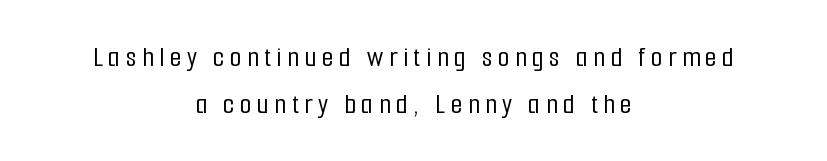
{"serif": "no", "italic": "no", "width": "condensed", "stroke_contrast": "low", "x_height": "medium", "monospaced": "no", "underline": "no", "align": "center", "line_spacing": "normal", "line_spacing_ratio": 1.62, "letter_spacing": "wide", "letter_spacing_em": 0.2, "glyph_px": 29}
